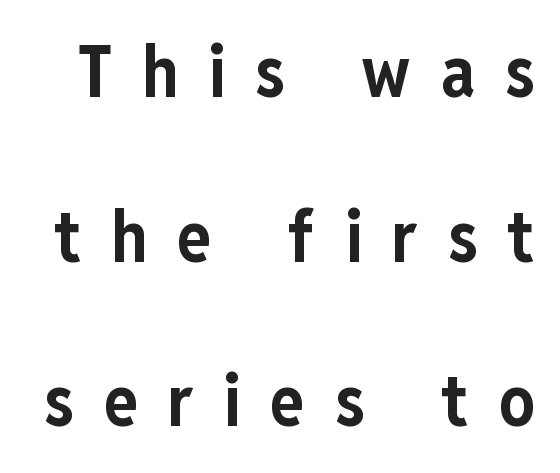
Q: Is the text bold? A: Yes.
Q: Is the text italic (slanted)? A: No, it is upright.
Q: Is the typeface a serif or a sans-serif typeface? A: Sans-serif.
Q: Is the text underlined? A: No.
Q: Is the spacing between letters normal or unusually wide? A: Unusually wide.
Q: Is the spacing between lines tight, normal or loose? A: Loose.
Q: Width (condensed, normal, or wide)? A: Condensed.
Q: Stroke contrast? A: Low.
Q: x-height? A: Medium.
Q: Monospaced? A: No.
